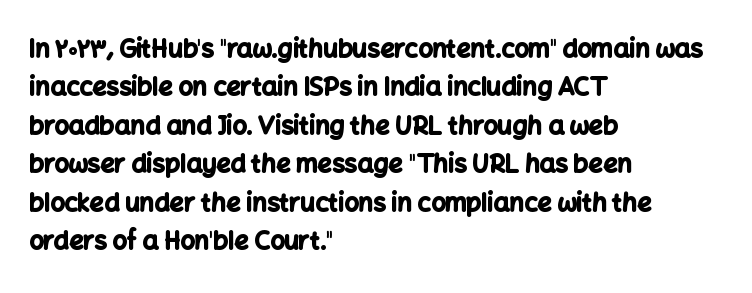
Here the glyphs are tracked normally, forming tight word shapes. Does the weight exceed regular? Yes, all the way to bold. The text block is weighted toward the left margin, trailing off unevenly rightward. Style check: upright. Notice how descenders clear the ascenders below comfortably — that's standard leading. Glance below the letters and you will spot only blank space.
